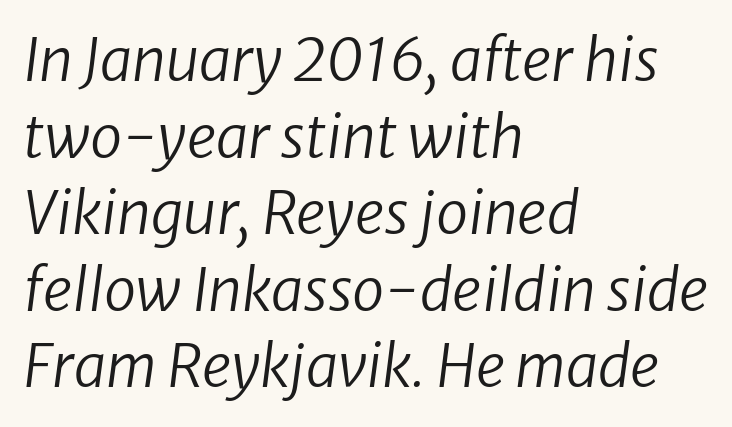
{"italic": "yes", "lean": "right", "slant_degrees": 8, "bold": "no", "weight": "regular", "width": "normal", "stroke_contrast": "low", "x_height": "medium", "monospaced": "no", "underline": "no", "align": "left", "line_spacing": "normal", "line_spacing_ratio": 1.32, "letter_spacing": "normal", "letter_spacing_em": 0.0, "glyph_px": 58}
